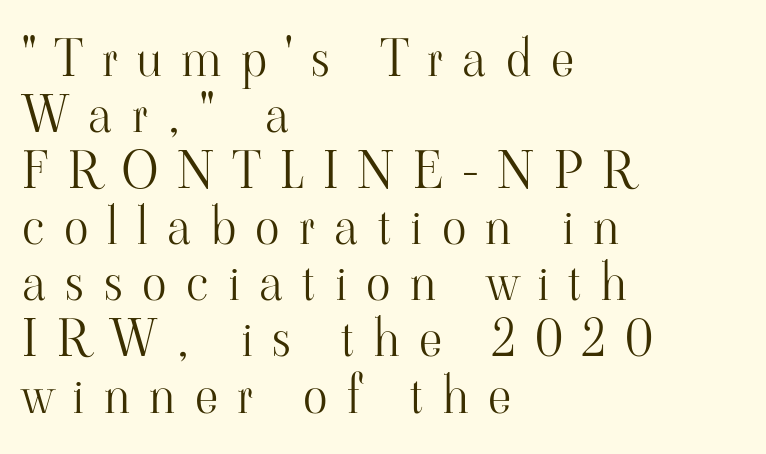
Varying glyph widths throughout — classic text-font behaviour. Teacher's note: observe the even left margin — that is flush-left alignment. The strokes are not fattened; the text isn't bold. Observe the wide spacing: letters keep a clear distance from each other. The designer dialed line spacing down below the default. Posture: upright roman.
